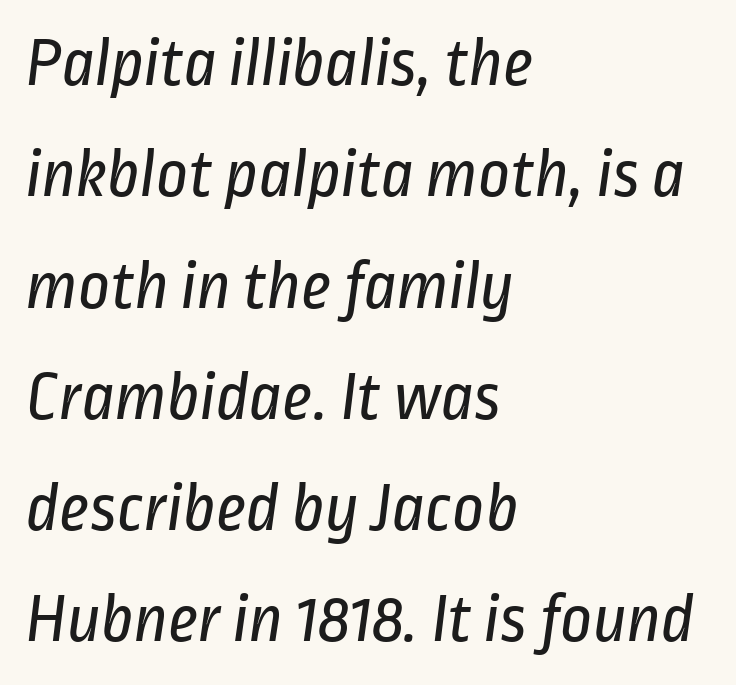
{"serif": "no", "bold": "no", "weight": "regular", "width": "condensed", "stroke_contrast": "low", "x_height": "medium", "monospaced": "no", "underline": "no", "align": "left", "line_spacing": "normal", "line_spacing_ratio": 1.59, "letter_spacing": "normal", "letter_spacing_em": 0.0, "glyph_px": 70}
